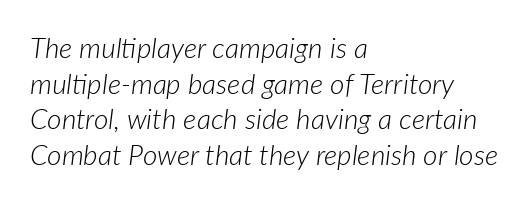
Q: Is the text bold? A: No.
Q: Is the text italic (slanted)? A: Yes, it leans right by about 7 degrees.
Q: Is the text underlined? A: No.
Q: How is the paragraph aligned? A: Left-aligned.
Q: Is the spacing between letters normal or unusually wide? A: Normal.
Q: Is the spacing between lines tight, normal or loose? A: Normal.
Q: Width (condensed, normal, or wide)? A: Normal.
Q: Stroke contrast? A: Low.
Q: x-height? A: Medium.
Q: Monospaced? A: No.
